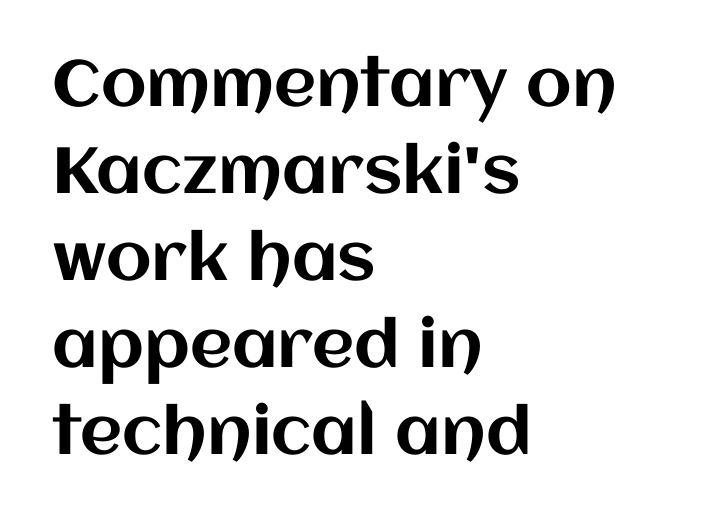
Rows of type keep a routine distance in the vertical direction. The type sits square on the baseline with zero lean. A typesetter would call this proportional, since set widths differ per character. Plain, unruled lines of type.
